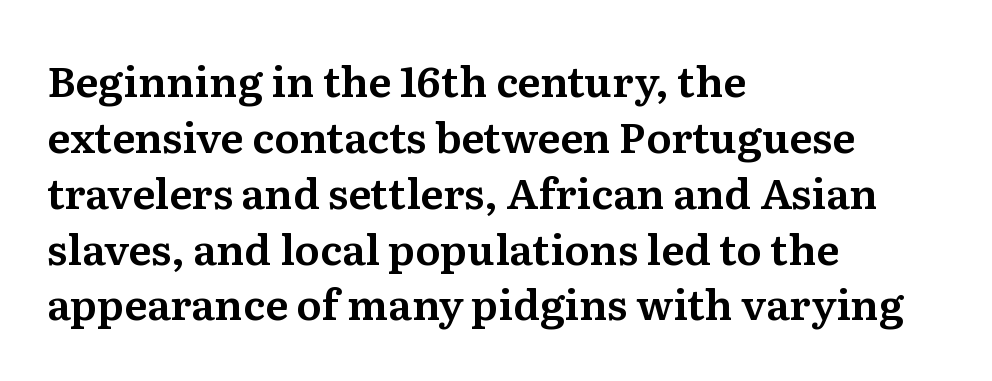
The image shows 42 px serif type, upright; set left-aligned, normal line spacing (1.33x), normal letter spacing, not underlined; medium stroke contrast and a medium x-height.
